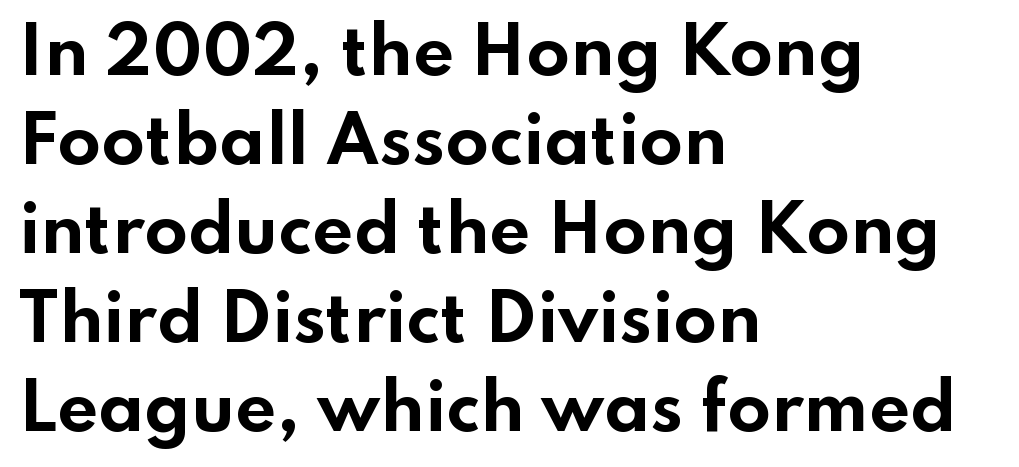
The image shows 64 px bold, wide sans-serif type, upright; set left-aligned, normal line spacing (1.39x), normal letter spacing, not underlined; low stroke contrast and a small x-height.
